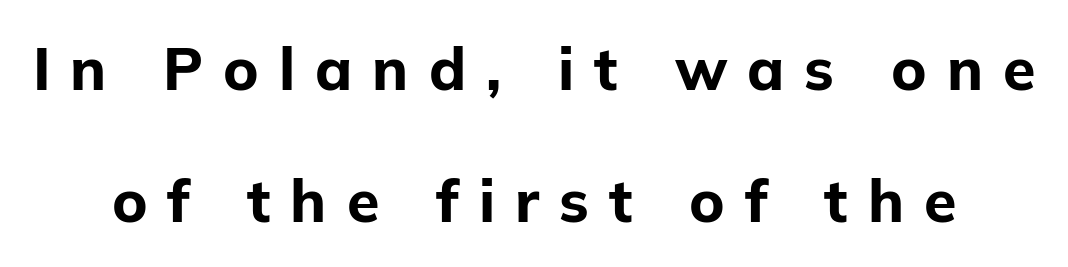
The letters advance in unequal steps, a hallmark of proportional type. Is there much room between lines? Yes — plenty of vertical air separates them. Tall strokes in this sample are plumb rather than angled. The string is rendered with underlining switched off. Here the glyphs are tracked loosely, breaking word shapes into spaced letters.
